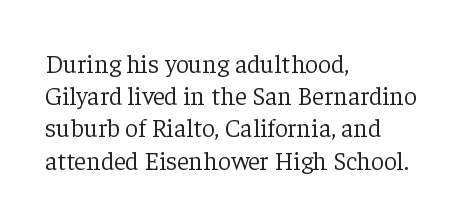
The image shows 26 px text type, upright; set left-aligned, line spacing 1.24x, normal letter spacing, not underlined.
